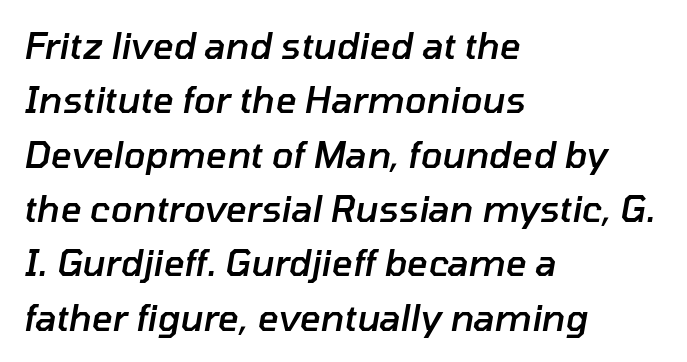
The image shows 36 px semibold type, italic (leaning right); set left-aligned, normal line spacing (1.51x), normal letter spacing, not underlined; low stroke contrast and a medium x-height.
